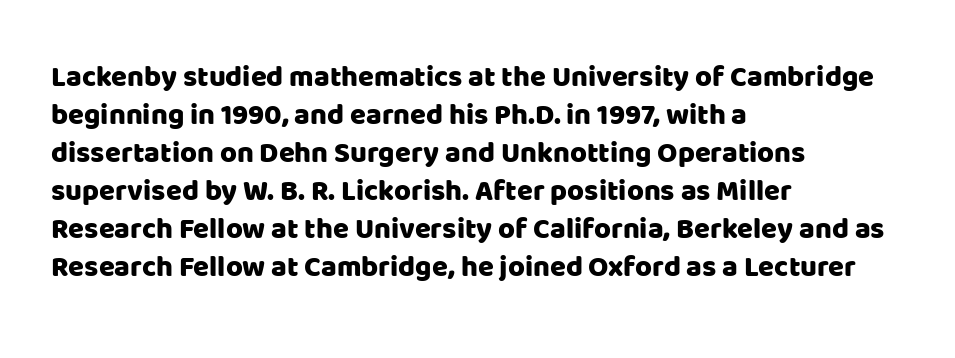
{"serif": "no", "italic": "no", "width": "normal", "stroke_contrast": "low", "x_height": "large", "monospaced": "no", "underline": "no", "align": "left", "line_spacing": "normal", "line_spacing_ratio": 1.31, "letter_spacing": "normal", "letter_spacing_em": 0.0, "glyph_px": 29}
